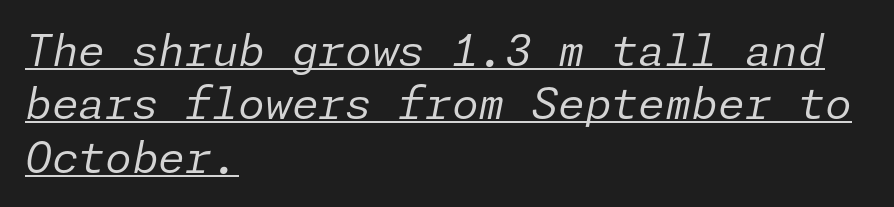
Alignment: flush left. The line texture is even and compact thanks to regular tracking. The letters are slanted; this is an italic face. Vertical stems look standard width or narrower in stroke.
